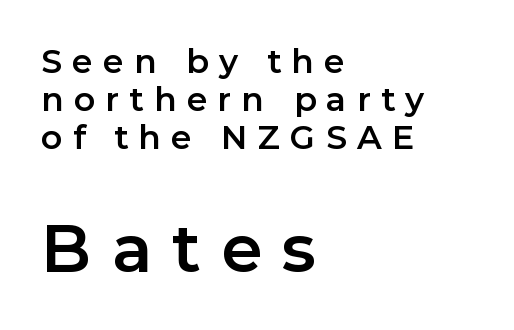
Top chunk: small. Bottom chunk: large. Rendered with straight, roman letterforms. If you measured baseline to baseline, you'd find a short distance. Honestly, the letter spacing is so wide it's the main thing you notice. Quick note: underline off.
